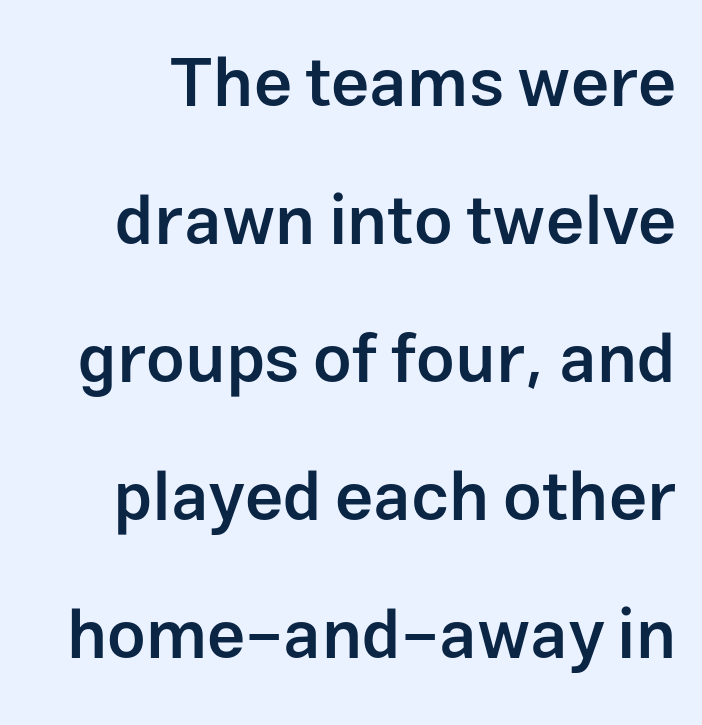
{"serif": "no", "italic": "no", "bold": "semi", "weight": "semibold", "width": "normal", "stroke_contrast": "low", "x_height": "medium", "monospaced": "no", "underline": "no", "line_spacing": "loose", "line_spacing_ratio": 2.03, "letter_spacing": "normal", "letter_spacing_em": 0.0, "glyph_px": 68}
